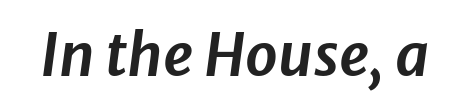
Q: Is the text italic (slanted)? A: Yes, it leans right by about 8 degrees.
Q: Is the text underlined? A: No.
Q: Is the spacing between letters normal or unusually wide? A: Normal.
Q: Width (condensed, normal, or wide)? A: Normal.
Q: Stroke contrast? A: Low.
Q: x-height? A: Medium.
Q: Monospaced? A: No.
